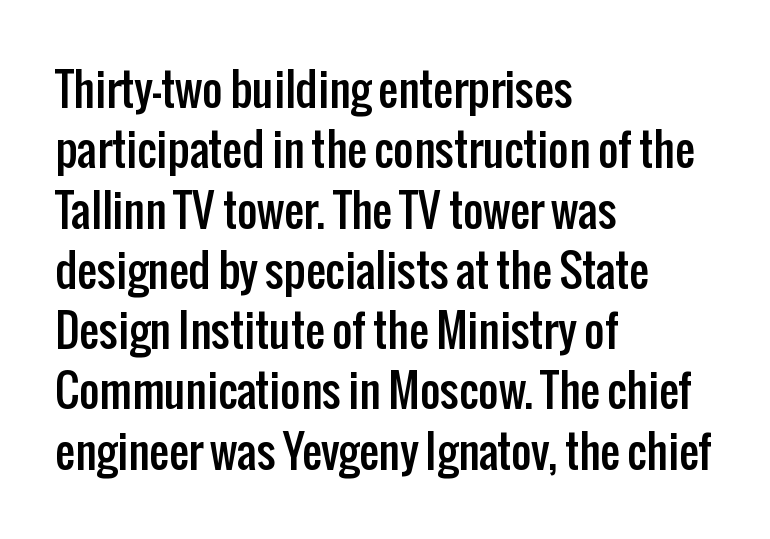
Unmarked baselines from the first word to the last. The ragged edge is on the right, which tells us the setting is flush left. Rendered with straight, roman letterforms. Quick note: interline space is typical. You could call the tracking neutral — neither tight nor loose.
